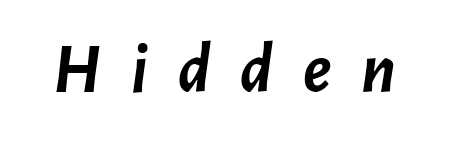
The image shows 71 px semibold type, italic (leaning right); set unusually wide letter spacing (+0.42 em), not underlined; low stroke contrast and a medium x-height.
